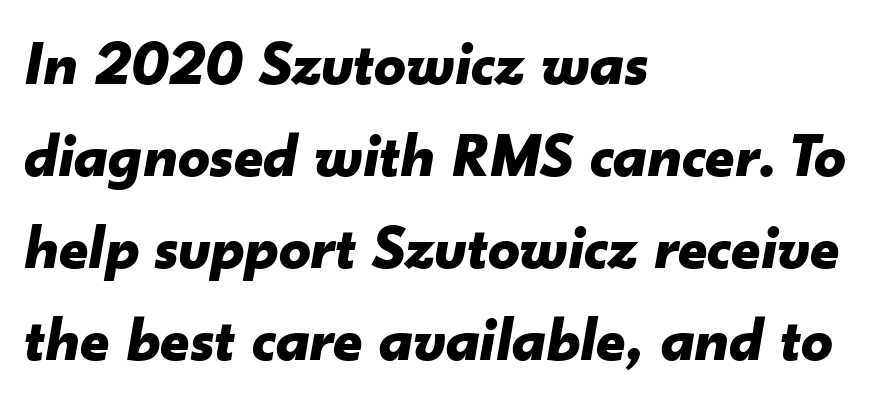
{"italic": "yes", "lean": "right", "slant_degrees": 10, "bold": "yes", "weight": "bold", "width": "normal", "stroke_contrast": "low", "x_height": "small", "monospaced": "no", "underline": "no", "align": "left", "line_spacing": "normal", "line_spacing_ratio": 1.46, "letter_spacing": "normal", "letter_spacing_em": 0.0, "glyph_px": 63}
